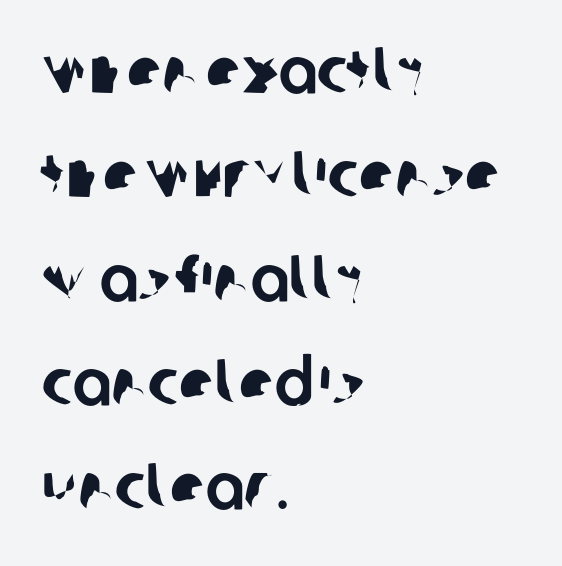
Each letter's strokes conclude bluntly, with no projecting serifs. The rendering uses natural spacing where letterforms have individual widths. The designer left line spacing at the default. This rendering features lettering with no underline. This sample uses plain, unmodified letter spacing. These lines are set flush left with a ragged right edge.
